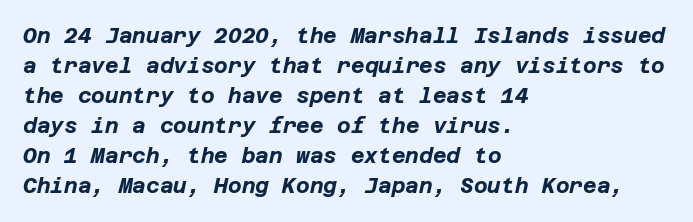
The line-height multiplier appears to be the usual default. Is the letter spacing exaggerated? No — it looks like the ordinary default. These lines carry a lot of weight — the face is fully bold. Check the space under the baseline: it is left empty. The typesetter chose a ragged-right arrangement here.
